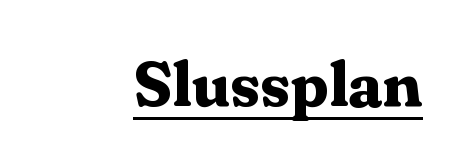
{"serif": "yes", "italic": "no", "bold": "yes", "weight": "bold", "width": "normal", "stroke_contrast": "medium", "x_height": "medium", "monospaced": "no", "underline": "yes", "letter_spacing": "normal", "letter_spacing_em": 0.0, "glyph_px": 64}
